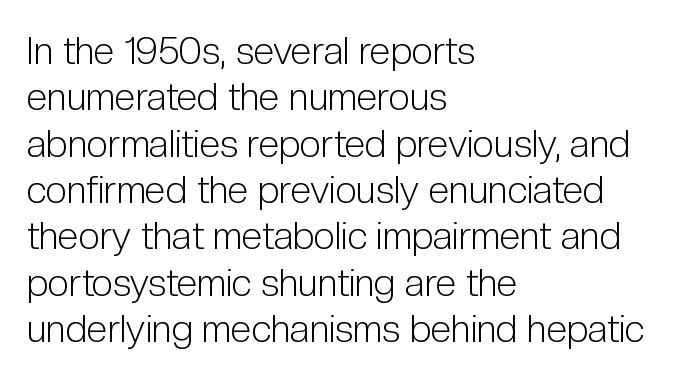
{"serif": "no", "italic": "no", "bold": "no", "weight": "light", "width": "condensed", "stroke_contrast": "low", "x_height": "medium", "monospaced": "no", "underline": "no", "align": "left", "line_spacing_ratio": 1.22, "letter_spacing": "normal", "letter_spacing_em": 0.0, "glyph_px": 38}
